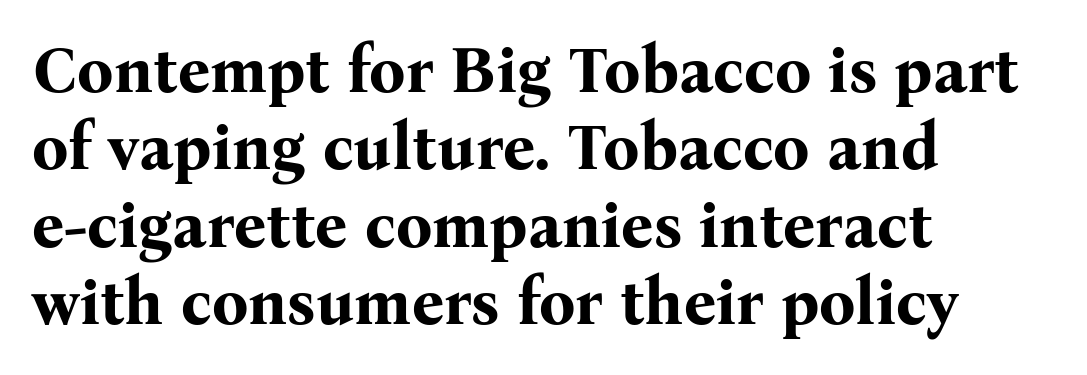
The image shows 64 px bold serif type, upright; set left-aligned, line spacing 1.21x, normal letter spacing, not underlined; medium stroke contrast and a medium x-height.
